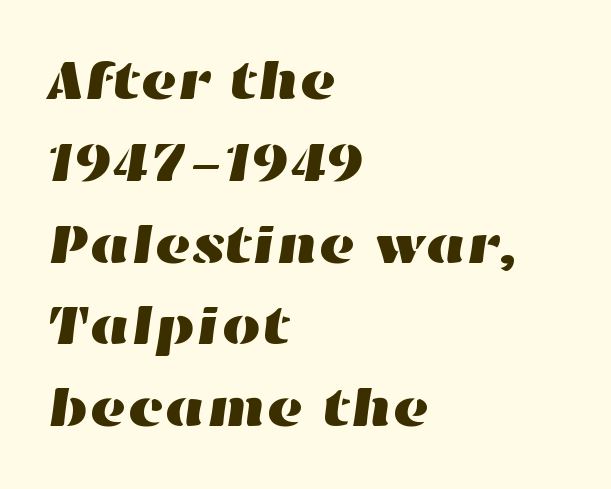
The image shows 56 px wide type; set left-aligned, normal line spacing (1.46x), normal letter spacing, not underlined; high stroke contrast and a medium x-height.
